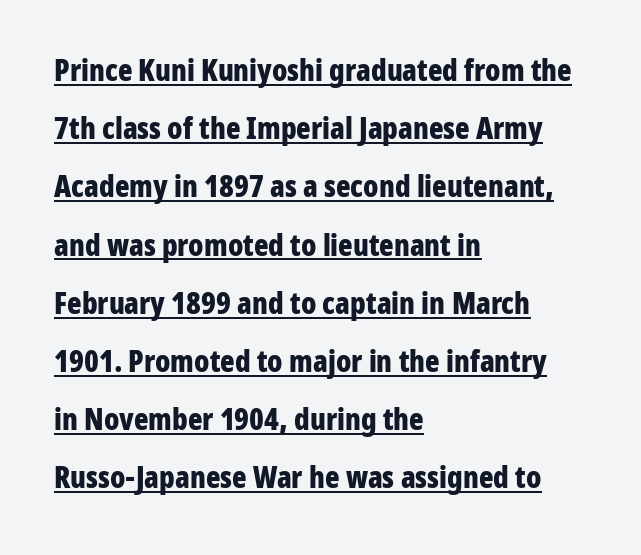
{"serif": "no", "italic": "no", "bold": "yes", "weight": "bold", "width": "condensed", "stroke_contrast": "low", "x_height": "medium", "monospaced": "no", "underline": "yes", "align": "left", "line_spacing": "loose", "line_spacing_ratio": 1.94, "letter_spacing": "normal", "letter_spacing_em": 0.0, "glyph_px": 30}
